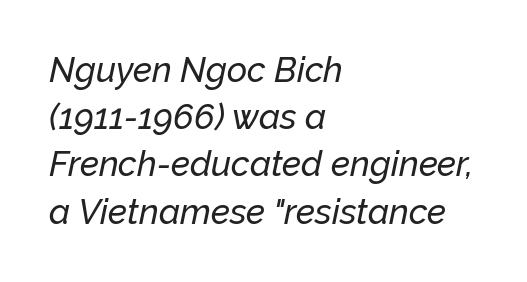
{"italic": "yes", "lean": "right", "slant_degrees": 12, "width": "normal", "stroke_contrast": "low", "x_height": "medium", "monospaced": "no", "underline": "no", "align": "left", "line_spacing": "normal", "line_spacing_ratio": 1.35, "letter_spacing": "normal", "letter_spacing_em": 0.0, "glyph_px": 35}
